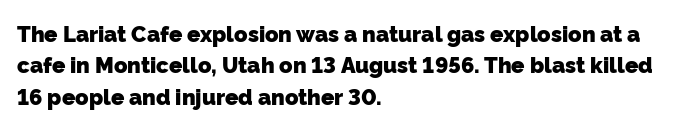
{"bold": "yes", "underline": "no", "align": "left", "line_spacing": "normal", "line_spacing_ratio": 1.43, "letter_spacing": "normal", "letter_spacing_em": 0.0, "glyph_px": 22}
